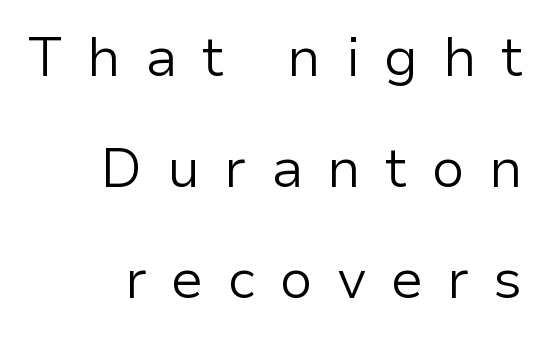
{"serif": "no", "italic": "no", "bold": "no", "weight": "light", "width": "normal", "stroke_contrast": "low", "x_height": "medium", "monospaced": "no", "underline": "no", "align": "right", "line_spacing": "loose", "line_spacing_ratio": 2.02, "letter_spacing": "wide", "letter_spacing_em": 0.44, "glyph_px": 55}
